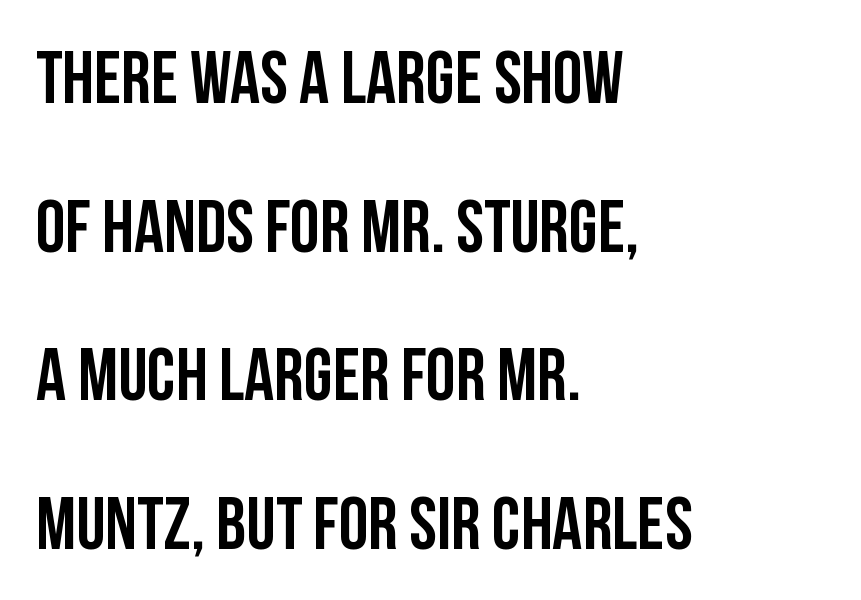
This is the regular roman posture of the typeface. Looks like regular typesetting: each glyph gets only the width it needs. Decoration check: the copy has no underline. Where is the straight margin? On the left. No extra tracking has been applied to these lines. The lines are spread far apart with generous leading.
